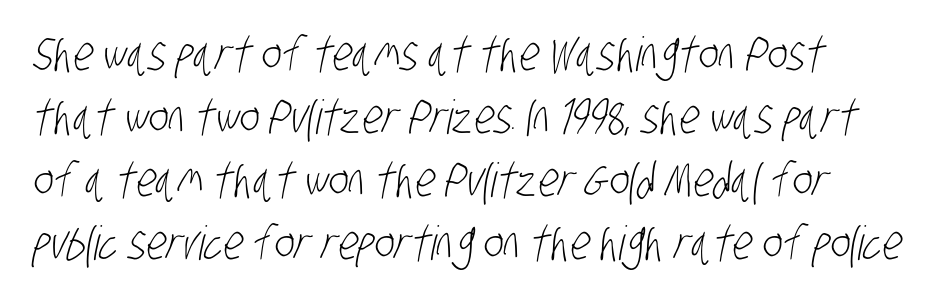
{"serif": "no", "bold": "no", "weight": "light", "width": "condensed", "stroke_contrast": "low", "x_height": "large", "monospaced": "no", "underline": "no", "line_spacing": "normal", "line_spacing_ratio": 1.34, "letter_spacing": "normal", "letter_spacing_em": 0.0, "glyph_px": 47}
